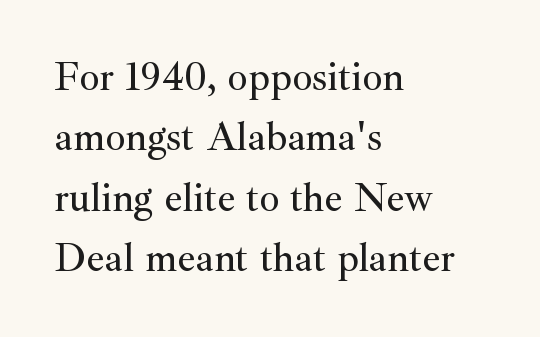
Q: Is the text italic (slanted)? A: No, it is upright.
Q: Is the typeface a serif or a sans-serif typeface? A: Serif.
Q: Is the text underlined? A: No.
Q: How is the paragraph aligned? A: Left-aligned.
Q: Is the spacing between letters normal or unusually wide? A: Normal.
Q: Is the spacing between lines tight, normal or loose? A: Normal.
Q: Width (condensed, normal, or wide)? A: Normal.
Q: Stroke contrast? A: Medium.
Q: x-height? A: Small.
Q: Monospaced? A: No.
